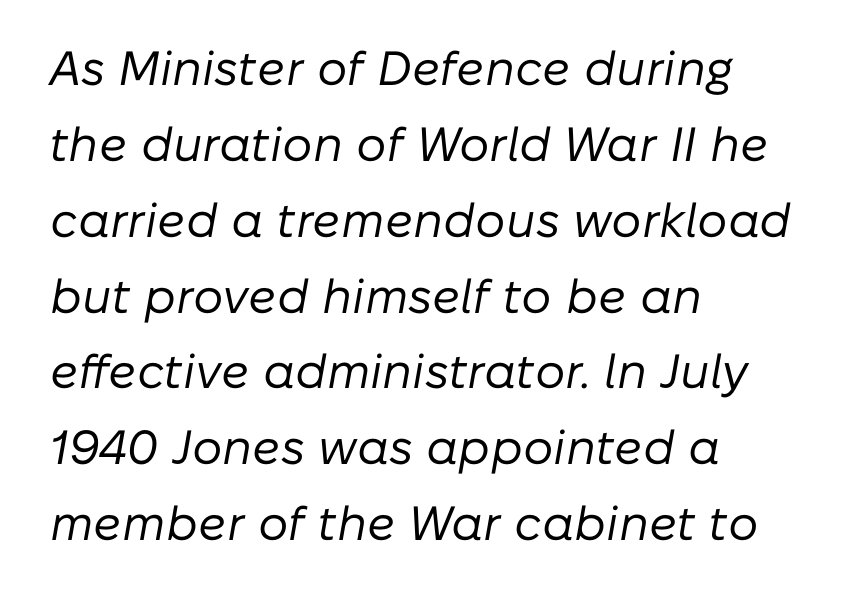
A typesetter would call this leading conventional body-copy spacing. The passage shown leans; its letterforms are oblique. You could call the tracking neutral — neither tight nor loose. Is this a heavy cut? Hardly; it is regular or lighter. The passage shown is not underscored anywhere.
